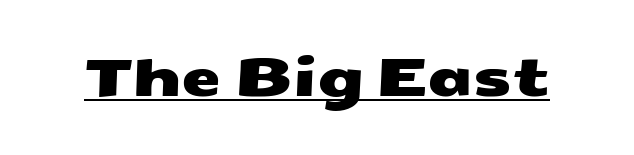
{"serif": "no", "width": "wide", "stroke_contrast": "medium", "x_height": "medium", "monospaced": "no", "underline": "yes", "letter_spacing": "normal", "letter_spacing_em": 0.0, "glyph_px": 51}
